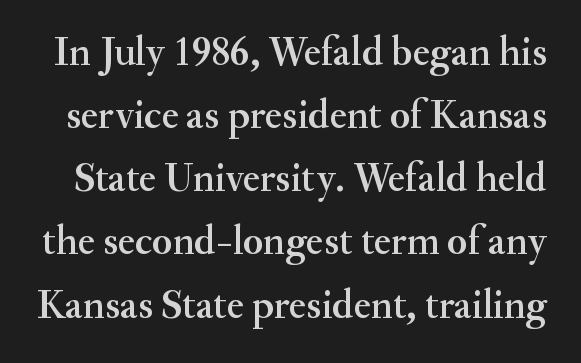
{"serif": "yes", "italic": "no", "width": "normal", "stroke_contrast": "medium", "x_height": "small", "monospaced": "no", "underline": "no", "line_spacing": "normal", "line_spacing_ratio": 1.54, "letter_spacing": "normal", "letter_spacing_em": 0.0, "glyph_px": 41}
